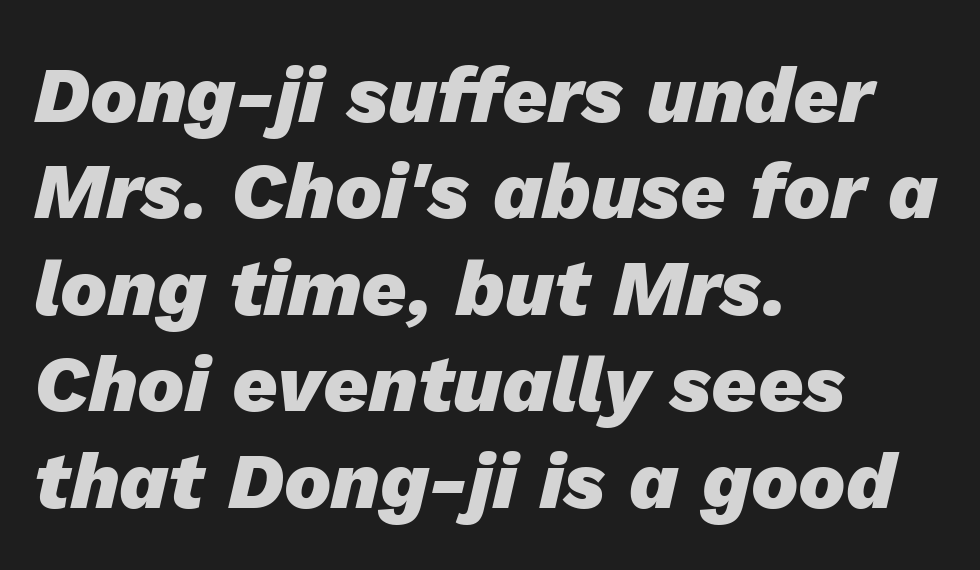
Q: Is the text bold? A: Yes.
Q: Is the text italic (slanted)? A: Yes, it leans right by about 13 degrees.
Q: Is the text underlined? A: No.
Q: How is the paragraph aligned? A: Left-aligned.
Q: Is the spacing between letters normal or unusually wide? A: Normal.
Q: Width (condensed, normal, or wide)? A: Normal.
Q: Stroke contrast? A: Low.
Q: x-height? A: Medium.
Q: Monospaced? A: No.
